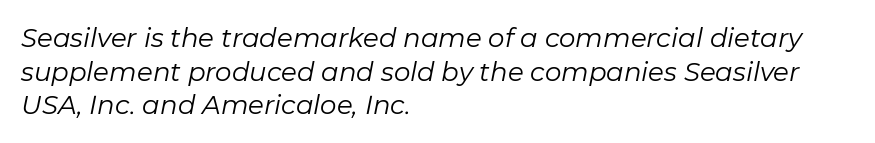
The image shows 26 px text type, italic (leaning right); set left-aligned, normal line spacing (1.29x), normal letter spacing, not underlined.
